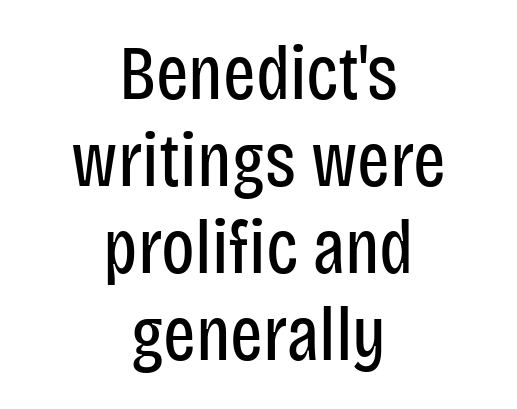
{"serif": "no", "italic": "no", "bold": "no", "weight": "regular", "width": "condensed", "stroke_contrast": "low", "x_height": "large", "monospaced": "no", "underline": "no", "align": "center", "line_spacing": "tight", "line_spacing_ratio": 1.13, "letter_spacing": "normal", "letter_spacing_em": 0.0, "glyph_px": 77}
